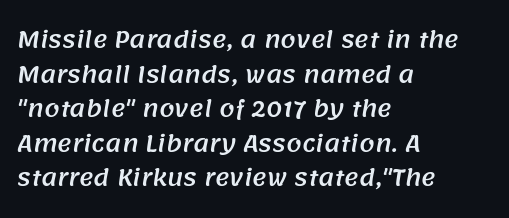
The space between consecutive lines is moderate. The type is set solid horizontally, with unmodified tracking. The passage is arranged the way most books set body copy — flush left. A bare baseline throughout the passage.
